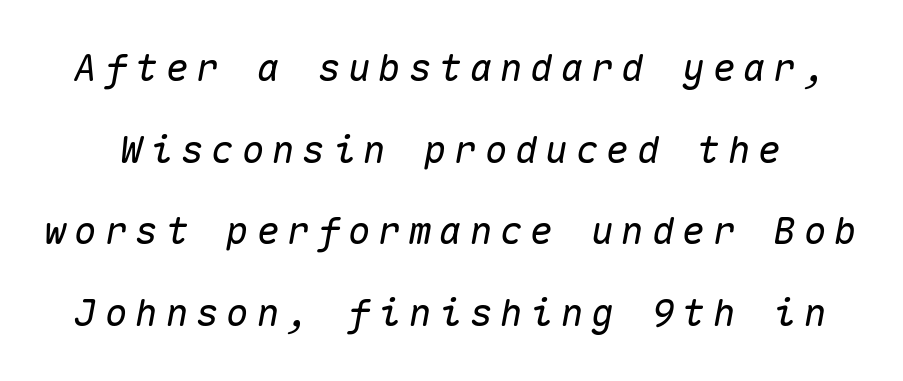
{"italic": "yes", "lean": "right", "slant_degrees": 10, "width": "normal", "stroke_contrast": "medium", "x_height": "medium", "monospaced": "yes", "underline": "no", "line_spacing": "loose", "line_spacing_ratio": 2.15, "letter_spacing": "wide", "letter_spacing_em": 0.2, "glyph_px": 38}
